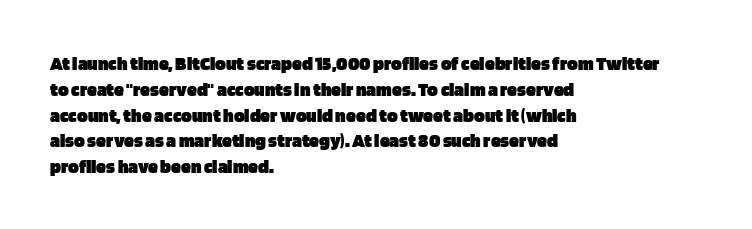
{"italic": "no", "bold": "yes", "underline": "no", "align": "left", "line_spacing": "normal", "line_spacing_ratio": 1.29, "letter_spacing": "normal", "letter_spacing_em": 0.0, "glyph_px": 20}
